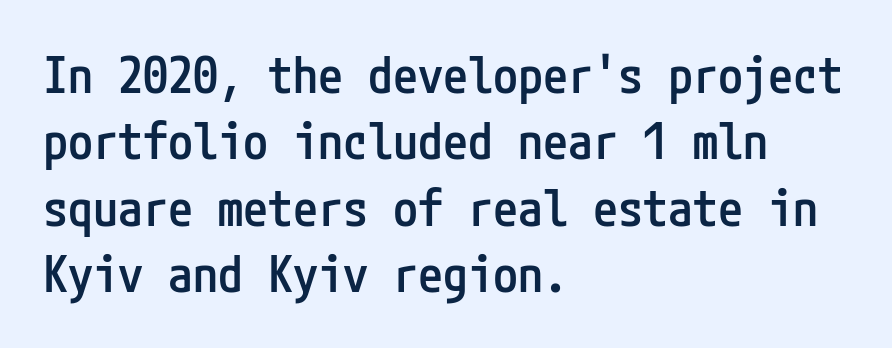
Q: Is the text bold? A: Semi-bold.
Q: Is the text italic (slanted)? A: No, it is upright.
Q: Is the typeface a serif or a sans-serif typeface? A: Sans-serif.
Q: Is the text underlined? A: No.
Q: How is the paragraph aligned? A: Left-aligned.
Q: Is the spacing between letters normal or unusually wide? A: Normal.
Q: Is the spacing between lines tight, normal or loose? A: Normal.
Q: Width (condensed, normal, or wide)? A: Condensed.
Q: Stroke contrast? A: Low.
Q: x-height? A: Medium.
